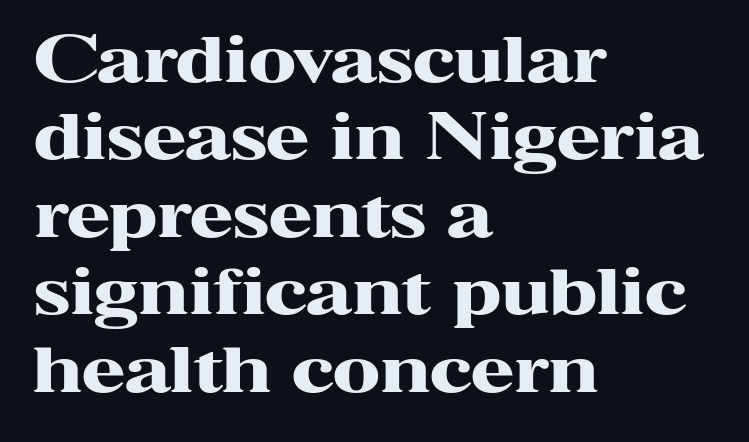
The image shows 63 px heavy, wide serif type, upright; set left-aligned, line spacing 1.23x, normal letter spacing, not underlined; high stroke contrast and a medium x-height.
